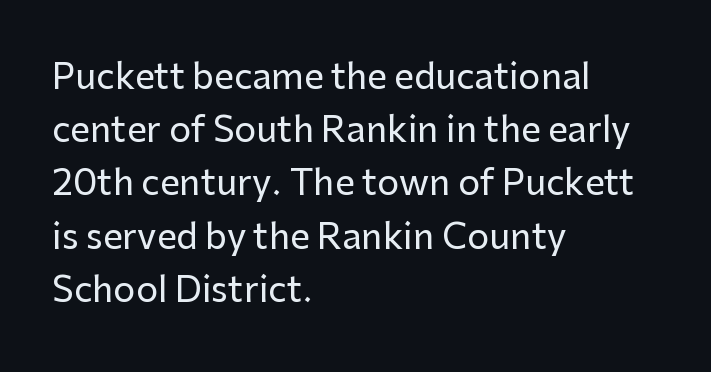
Successive baselines arrive at the customary interval. Stroke terminals: plain, sans-serif. Proportional: the letters do not fall into vertical columns. The line texture is even and compact thanks to regular tracking.
